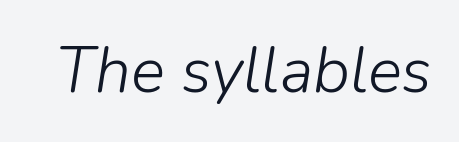
{"italic": "yes", "lean": "right", "slant_degrees": 9, "bold": "no", "weight": "light", "width": "normal", "stroke_contrast": "low", "x_height": "medium", "monospaced": "no", "underline": "no", "letter_spacing": "normal", "letter_spacing_em": 0.0, "glyph_px": 64}
